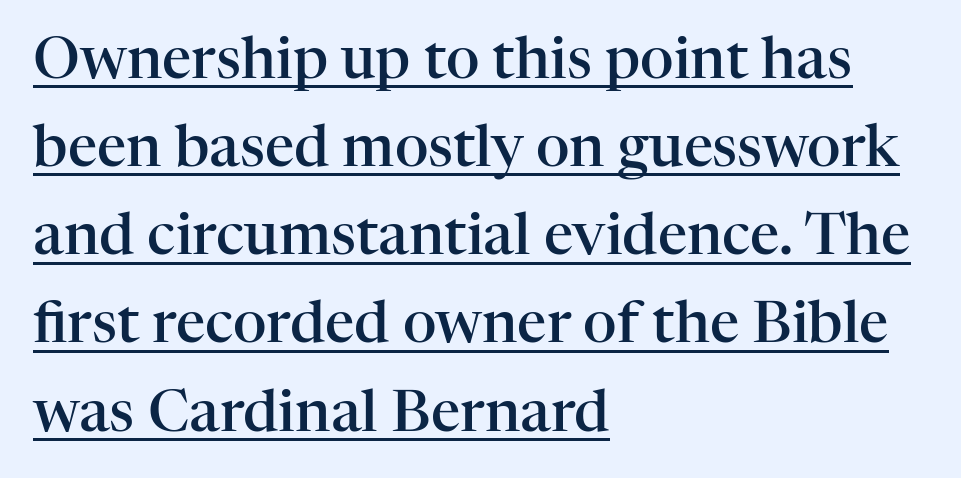
Q: Is the text bold? A: Semi-bold.
Q: Is the text italic (slanted)? A: No, it is upright.
Q: Is the typeface a serif or a sans-serif typeface? A: Serif.
Q: Is the text underlined? A: Yes.
Q: How is the paragraph aligned? A: Left-aligned.
Q: Is the spacing between letters normal or unusually wide? A: Normal.
Q: Is the spacing between lines tight, normal or loose? A: Normal.
Q: Width (condensed, normal, or wide)? A: Normal.
Q: Stroke contrast? A: High.
Q: x-height? A: Medium.
Q: Monospaced? A: No.
